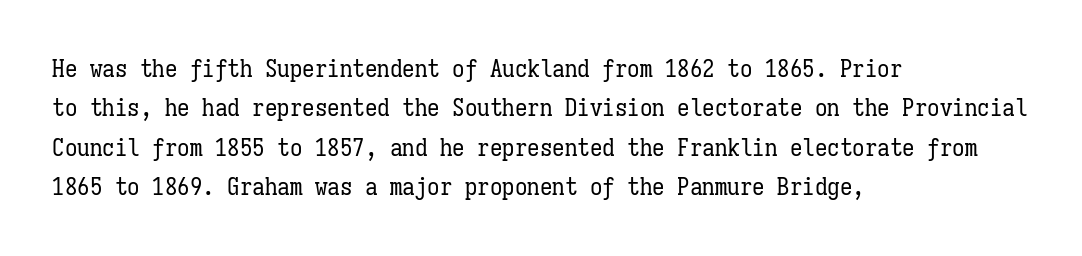
This block has exactly the height ordinary leading produces. Heft: none added — not bold. The face used here is rendered with its standard letterfit. Horizontally, the lines are justified to the leading edge only.
